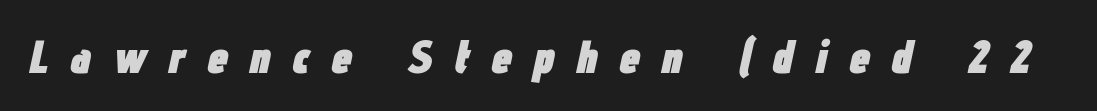
The image shows 47 px heavy, condensed type, italic (leaning right); set unusually wide letter spacing (+0.45 em), not underlined; low stroke contrast and a medium x-height.
